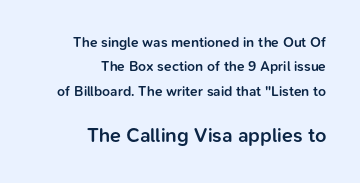
The image shows 20 px text type, upright; set right-aligned, line spacing 1.75x, normal letter spacing, not underlined; the second (bottom) block is 1.43x larger.
